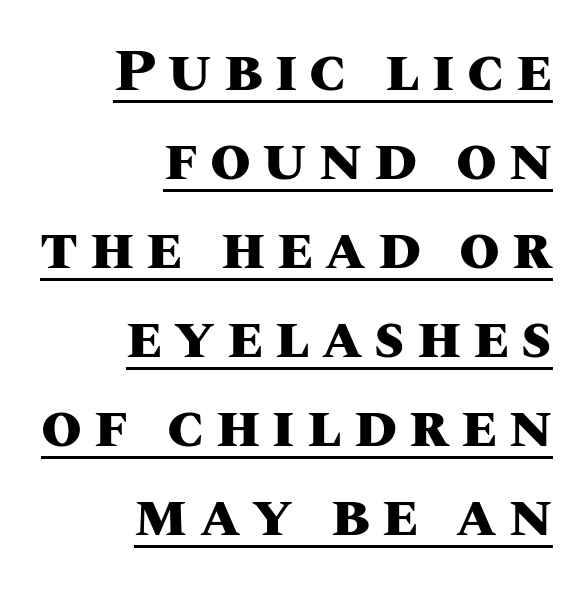
The image shows 59 px heavy type, upright; set right-aligned, normal line spacing (1.51x), unusually wide letter spacing (+0.2 em), underlined; medium stroke contrast and a large x-height.
